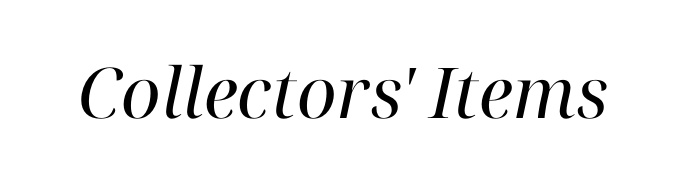
The image shows 70 px regular-weight serif type, italic (leaning right); set normal letter spacing, not underlined; high stroke contrast and a medium x-height.
